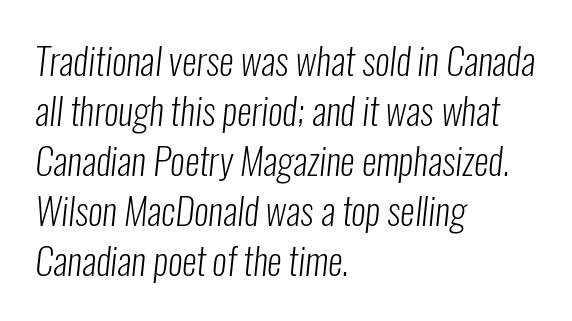
{"serif": "no", "bold": "no", "weight": "light", "width": "condensed", "stroke_contrast": "low", "x_height": "medium", "monospaced": "no", "underline": "no", "align": "left", "line_spacing": "normal", "line_spacing_ratio": 1.35, "letter_spacing": "normal", "letter_spacing_em": 0.0, "glyph_px": 37}
